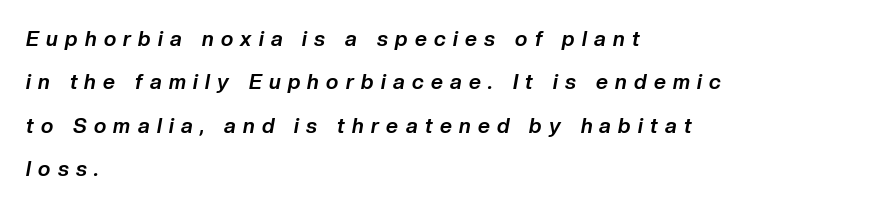
The face used here has the dense, thick strokes of a bold. Spacing between characters has been opened up far beyond the box default. The vertical gap from one line to the next is large. Honestly, there is no underline to notice here at all. The passage is arranged the way most books set body copy — flush left. Yep, that's italic — everything's leaning.
